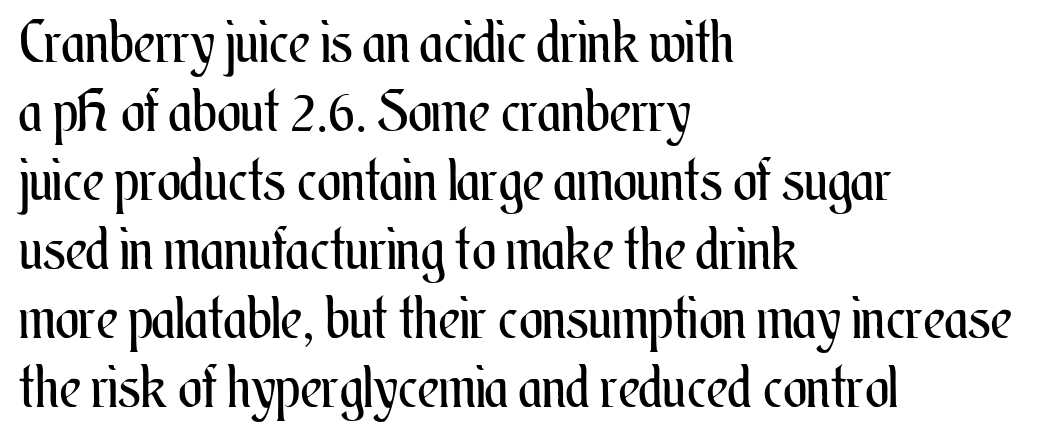
The image shows 57 px regular-weight, condensed type, upright; set left-aligned, line spacing 1.21x, normal letter spacing, not underlined; medium stroke contrast and a small x-height.
